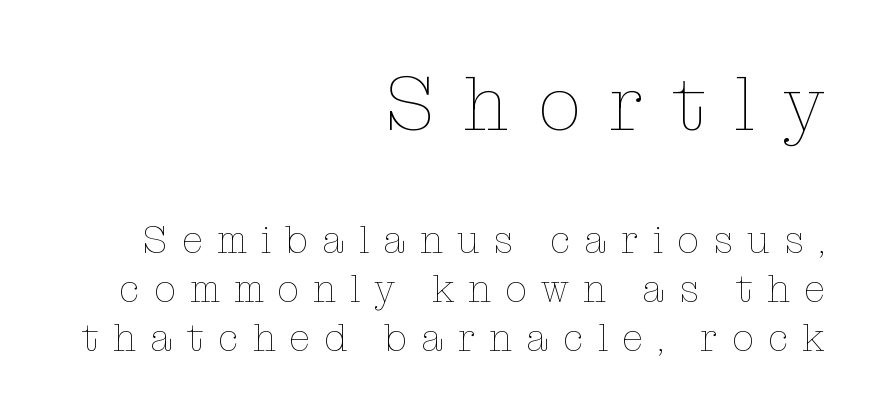
Q: Is the text bold? A: No.
Q: Is the text italic (slanted)? A: No, it is upright.
Q: Is the text underlined? A: No.
Q: How is the paragraph aligned? A: Right-aligned.
Q: Is the spacing between letters normal or unusually wide? A: Unusually wide.
Q: Is the spacing between lines tight, normal or loose? A: Normal.
Q: Which block of text is set in a larger size, the first (top) or the second (bottom)? A: The first (top) one.
Q: Width (condensed, normal, or wide)? A: Normal.
Q: Stroke contrast? A: Low.
Q: x-height? A: Medium.
Q: Monospaced? A: No.
